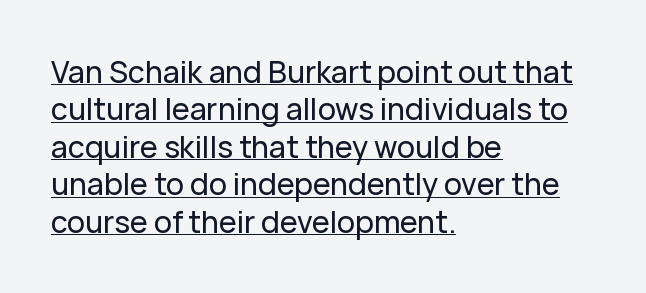
The image shows 30 px sans-serif type, upright; set left-aligned, normal line spacing (1.25x), normal letter spacing, underlined; low stroke contrast and a medium x-height.
